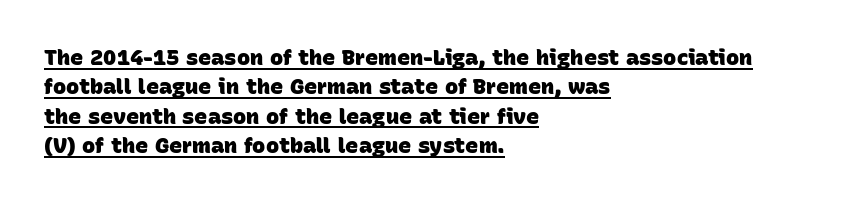
Alignment: flush left. The typesetter has applied underlining to the passage shown. Every letter is thick-stroked: bold, no question. Here the glyphs are tracked normally, forming tight word shapes. Baseline-to-baseline distance is the conventional proportion of letter height.
